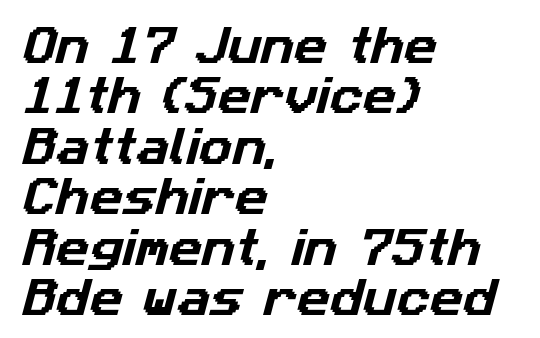
{"serif": "no", "width": "normal", "stroke_contrast": "low", "x_height": "medium", "monospaced": "no", "underline": "no", "align": "left", "line_spacing_ratio": 1.23, "letter_spacing": "normal", "letter_spacing_em": 0.0, "glyph_px": 41}
